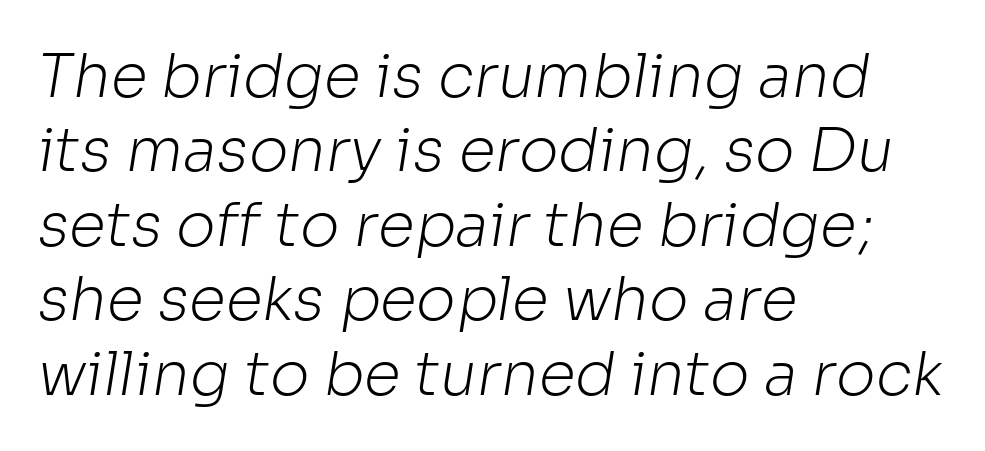
Q: Is the text bold? A: No.
Q: Is the typeface a serif or a sans-serif typeface? A: Sans-serif.
Q: Is the text underlined? A: No.
Q: How is the paragraph aligned? A: Left-aligned.
Q: Is the spacing between letters normal or unusually wide? A: Normal.
Q: Width (condensed, normal, or wide)? A: Normal.
Q: Stroke contrast? A: Low.
Q: x-height? A: Medium.
Q: Monospaced? A: No.
